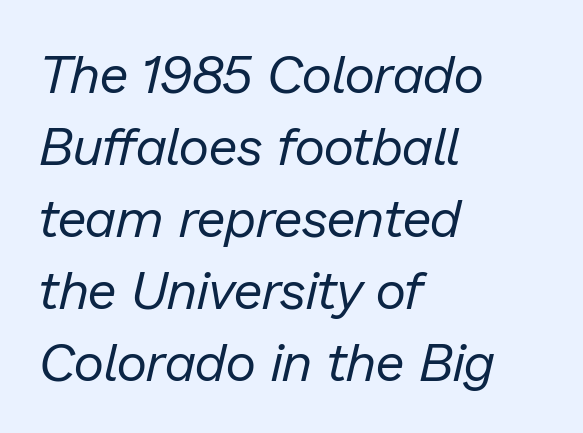
Q: Is the text bold? A: No.
Q: Is the text italic (slanted)? A: Yes, it leans right by about 13 degrees.
Q: Is the text underlined? A: No.
Q: How is the paragraph aligned? A: Left-aligned.
Q: Is the spacing between letters normal or unusually wide? A: Normal.
Q: Is the spacing between lines tight, normal or loose? A: Normal.
Q: Width (condensed, normal, or wide)? A: Normal.
Q: Stroke contrast? A: Low.
Q: x-height? A: Medium.
Q: Monospaced? A: No.
